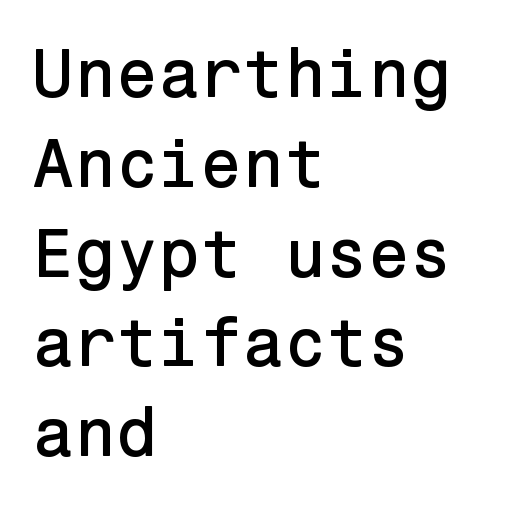
The passage shown has conventional tracking throughout. These lines are composed in type without serifs. Reading down the column, the eye jumps a familiar distance to each next line. Leftover space on each line is placed entirely after the last word.
